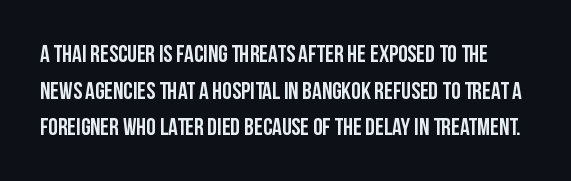
{"italic": "no", "underline": "no", "line_spacing": "normal", "line_spacing_ratio": 1.53, "letter_spacing": "normal", "letter_spacing_em": 0.0, "glyph_px": 24}
